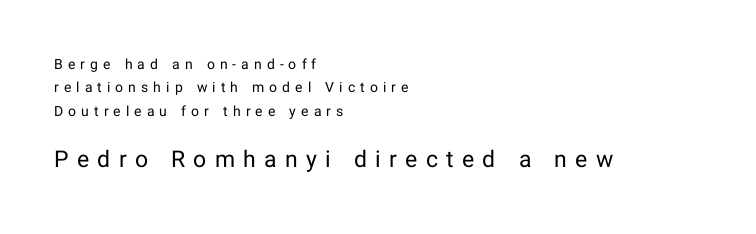
The ragged edge is on the right, which tells us the setting is flush left. The cut favours lightness, reaching ordinary text weight at its darkest. The line-height multiplier appears to be the usual default. Students, note that the glyphs here are deliberately spaced far apart. The emphasis by scale lands on block number two, below.
